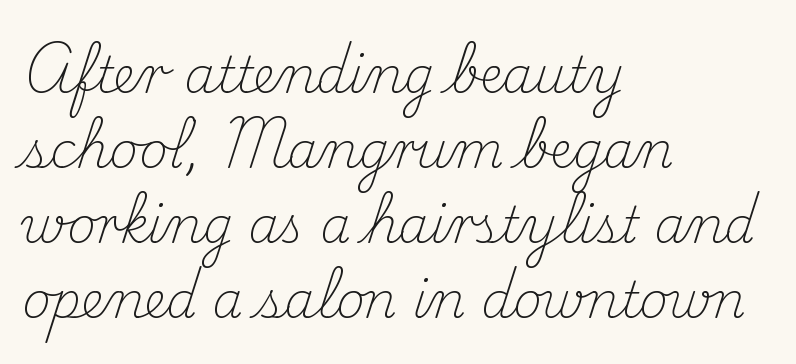
{"serif": "yes", "bold": "no", "weight": "light", "width": "normal", "stroke_contrast": "medium", "x_height": "small", "monospaced": "no", "underline": "no", "align": "left", "line_spacing": "normal", "line_spacing_ratio": 1.53, "letter_spacing": "normal", "letter_spacing_em": 0.0, "glyph_px": 49}
